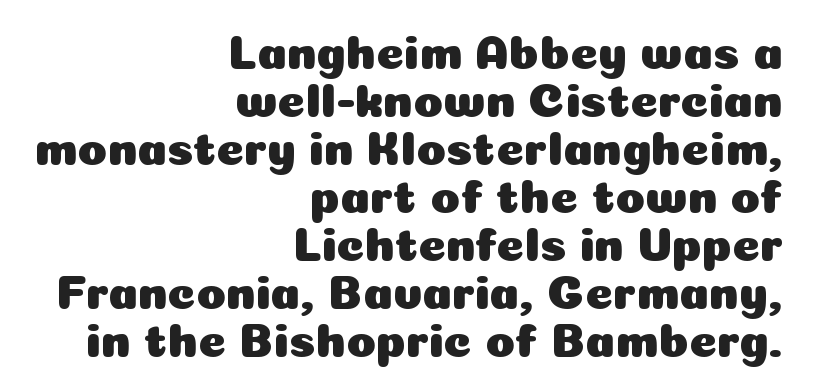
Q: Is the text italic (slanted)? A: No, it is upright.
Q: Is the typeface a serif or a sans-serif typeface? A: Sans-serif.
Q: Is the text underlined? A: No.
Q: How is the paragraph aligned? A: Right-aligned.
Q: Is the spacing between letters normal or unusually wide? A: Normal.
Q: Is the spacing between lines tight, normal or loose? A: Tight.
Q: Width (condensed, normal, or wide)? A: Normal.
Q: Stroke contrast? A: Low.
Q: x-height? A: Medium.
Q: Monospaced? A: No.
